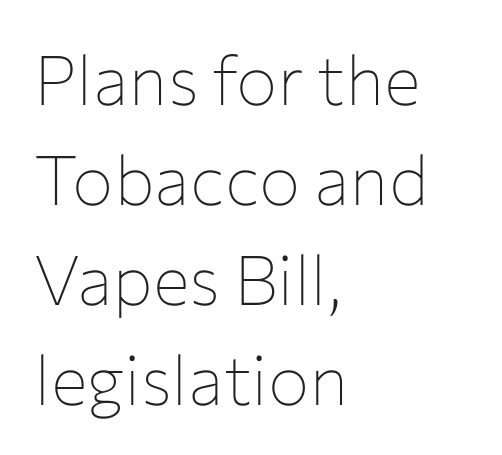
{"serif": "no", "italic": "no", "bold": "no", "weight": "thin", "width": "normal", "stroke_contrast": "low", "x_height": "medium", "monospaced": "no", "underline": "no", "align": "left", "line_spacing": "normal", "line_spacing_ratio": 1.45, "letter_spacing": "normal", "letter_spacing_em": 0.0, "glyph_px": 69}
